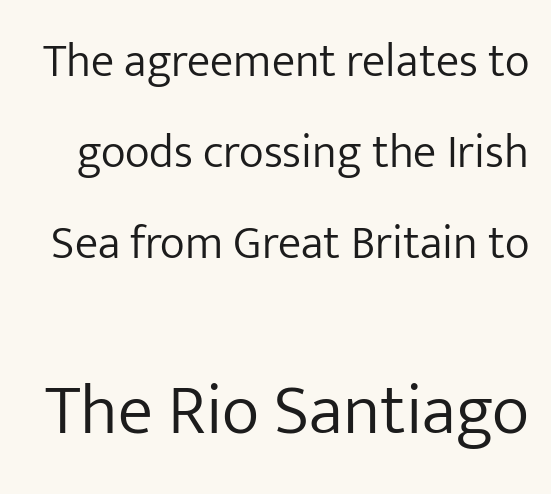
Q: Is the text bold? A: No.
Q: Is the text italic (slanted)? A: No, it is upright.
Q: Is the typeface a serif or a sans-serif typeface? A: Sans-serif.
Q: Is the text underlined? A: No.
Q: Is the spacing between letters normal or unusually wide? A: Normal.
Q: Is the spacing between lines tight, normal or loose? A: Loose.
Q: Which block of text is set in a larger size, the first (top) or the second (bottom)? A: The second (bottom) one.
Q: Width (condensed, normal, or wide)? A: Normal.
Q: Stroke contrast? A: Low.
Q: x-height? A: Medium.
Q: Monospaced? A: No.
